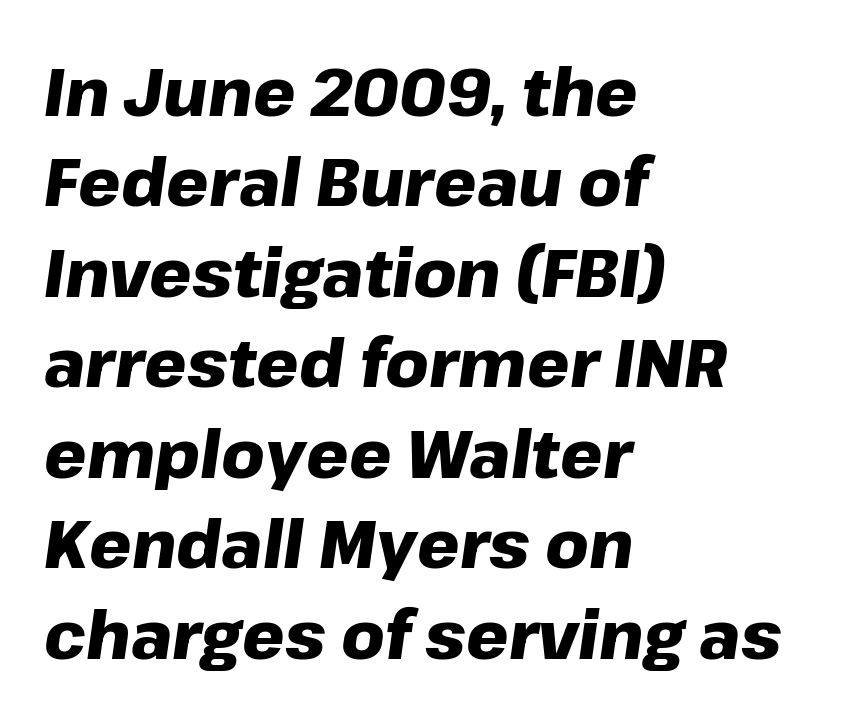
The image shows 67 px heavy type, italic (leaning right); set left-aligned, normal line spacing (1.35x), normal letter spacing, not underlined; low stroke contrast and a medium x-height.
